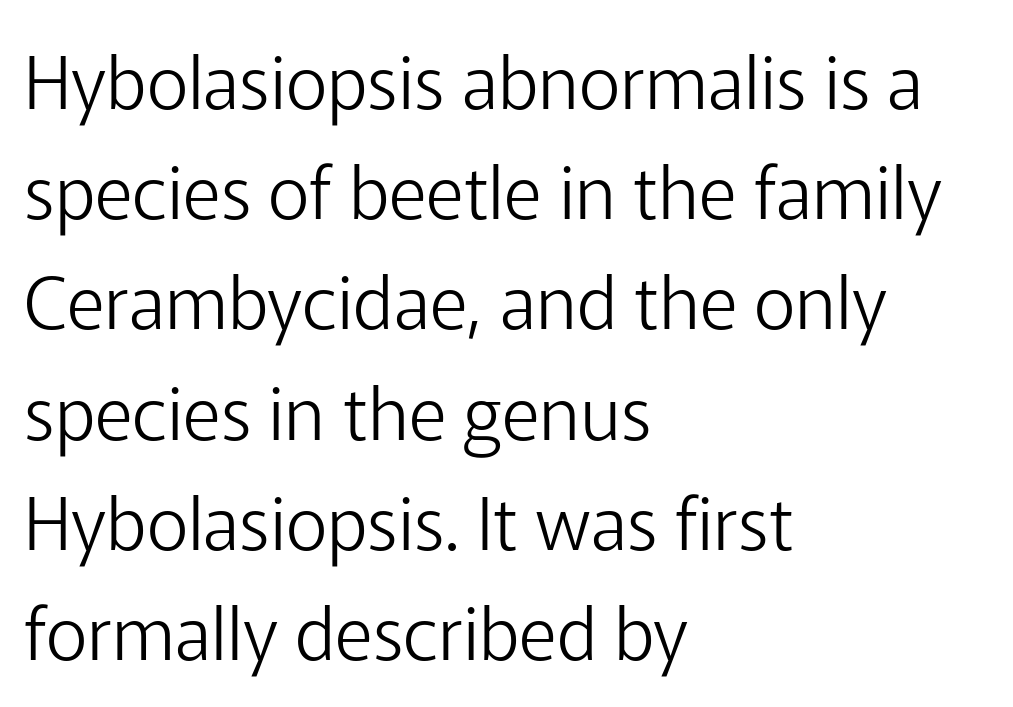
The image shows 73 px light sans-serif type, upright; set left-aligned, normal line spacing (1.51x), normal letter spacing, not underlined; low stroke contrast and a medium x-height.
